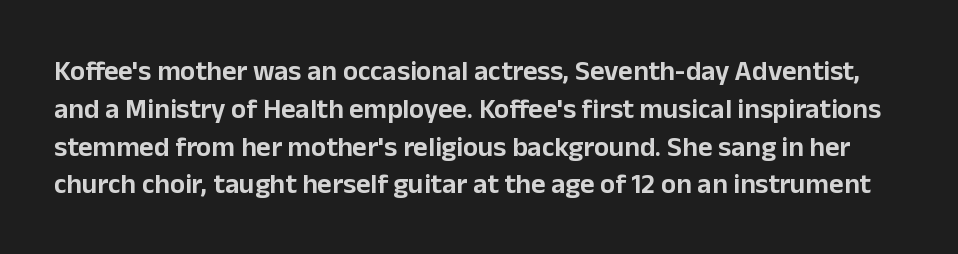
{"serif": "no", "italic": "no", "width": "normal", "stroke_contrast": "low", "x_height": "medium", "monospaced": "no", "underline": "no", "line_spacing": "normal", "line_spacing_ratio": 1.35, "letter_spacing": "normal", "letter_spacing_em": 0.0, "glyph_px": 28}
